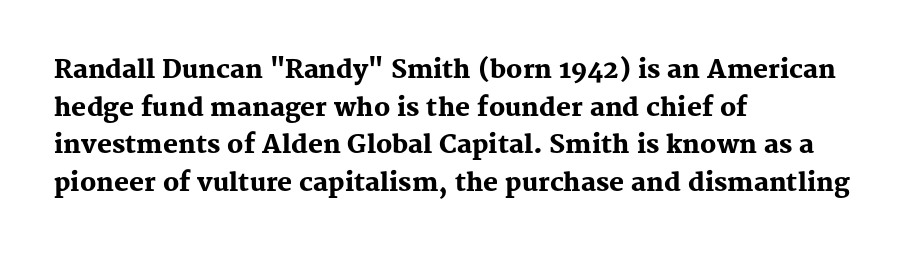
{"italic": "no", "bold": "yes", "underline": "no", "align": "left", "line_spacing": "normal", "line_spacing_ratio": 1.51, "letter_spacing": "normal", "letter_spacing_em": 0.0, "glyph_px": 25}
